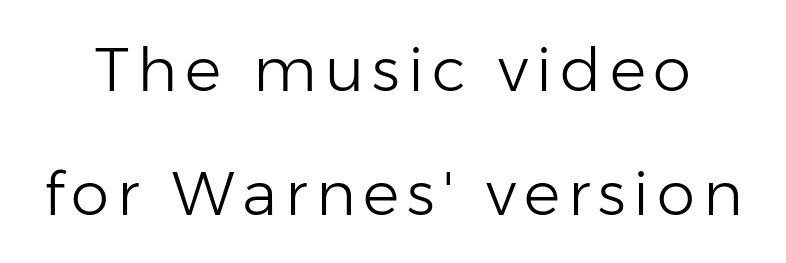
Q: Is the text bold? A: No.
Q: Is the text italic (slanted)? A: No, it is upright.
Q: Is the typeface a serif or a sans-serif typeface? A: Sans-serif.
Q: Is the text underlined? A: No.
Q: Is the spacing between lines tight, normal or loose? A: Loose.
Q: Width (condensed, normal, or wide)? A: Normal.
Q: Stroke contrast? A: Low.
Q: x-height? A: Medium.
Q: Monospaced? A: No.
